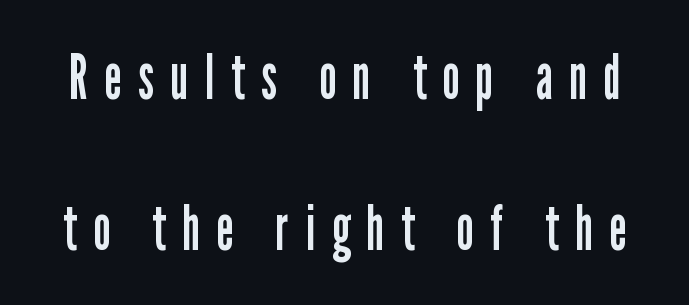
Q: Is the text bold? A: No.
Q: Is the text italic (slanted)? A: No, it is upright.
Q: Is the typeface a serif or a sans-serif typeface? A: Sans-serif.
Q: Is the text underlined? A: No.
Q: Is the spacing between letters normal or unusually wide? A: Unusually wide.
Q: Is the spacing between lines tight, normal or loose? A: Loose.
Q: Width (condensed, normal, or wide)? A: Condensed.
Q: Stroke contrast? A: Low.
Q: x-height? A: Medium.
Q: Monospaced? A: No.
